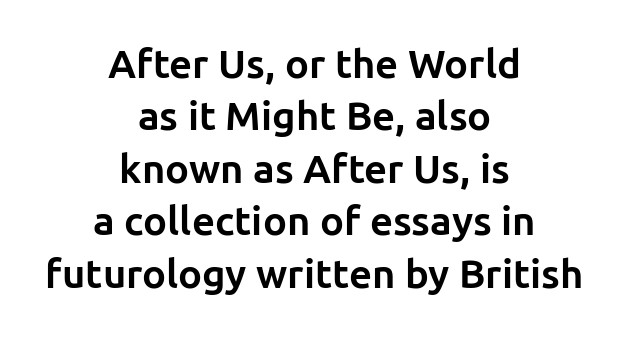
Q: Is the text bold? A: Yes.
Q: Is the text italic (slanted)? A: No, it is upright.
Q: Is the typeface a serif or a sans-serif typeface? A: Sans-serif.
Q: Is the text underlined? A: No.
Q: How is the paragraph aligned? A: Centered.
Q: Is the spacing between letters normal or unusually wide? A: Normal.
Q: Is the spacing between lines tight, normal or loose? A: Normal.
Q: Width (condensed, normal, or wide)? A: Normal.
Q: Stroke contrast? A: Low.
Q: x-height? A: Medium.
Q: Monospaced? A: No.
